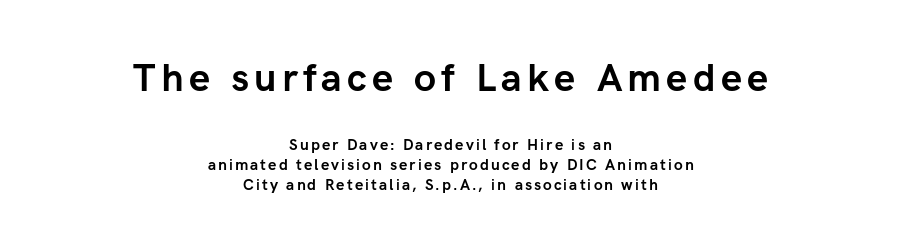
Interline gaps are of average width in this sample. You get the large type first, then a drop to smaller type. The sample has been set heavy, in full bold. Short and long lines alike share a common midpoint. Regarding serifs, this sample does without them. Is this a fixed-width face? No — the glyphs have proportional, varying widths.
